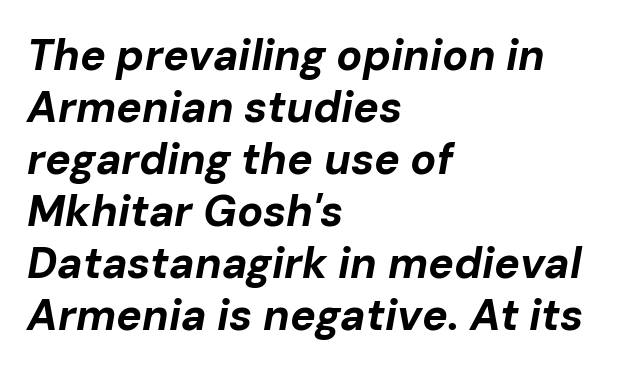
The image shows 43 px bold type, italic (leaning right); set left-aligned, line spacing 1.21x, normal letter spacing, not underlined; low stroke contrast and a medium x-height.
